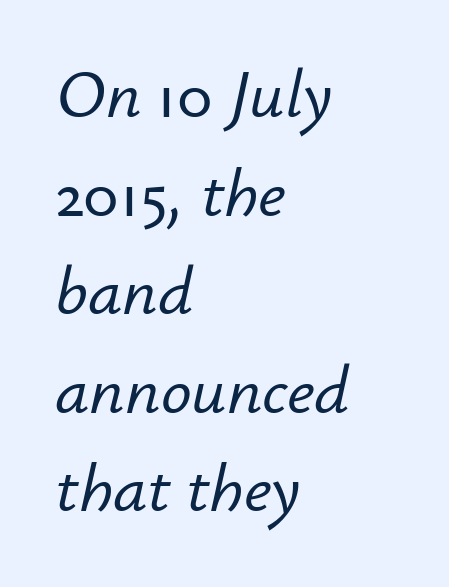
{"italic": "yes", "lean": "right", "slant_degrees": 12, "width": "normal", "stroke_contrast": "low", "x_height": "small", "monospaced": "no", "underline": "no", "align": "left", "line_spacing": "normal", "line_spacing_ratio": 1.45, "letter_spacing": "normal", "letter_spacing_em": 0.0, "glyph_px": 68}
